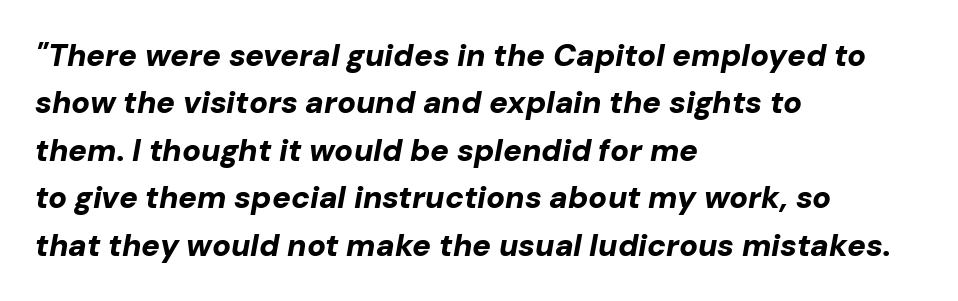
{"italic": "yes", "lean": "right", "slant_degrees": 10, "bold": "yes", "weight": "bold", "width": "normal", "stroke_contrast": "low", "x_height": "medium", "monospaced": "no", "underline": "no", "align": "left", "line_spacing": "normal", "line_spacing_ratio": 1.53, "letter_spacing": "normal", "letter_spacing_em": 0.0, "glyph_px": 31}
